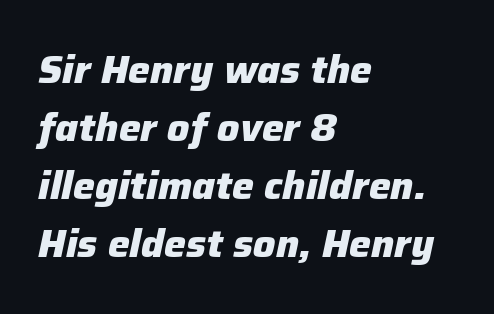
The image shows 39 px heavy type, italic (leaning right); set left-aligned, normal line spacing (1.49x), normal letter spacing, not underlined; low stroke contrast and a medium x-height.
